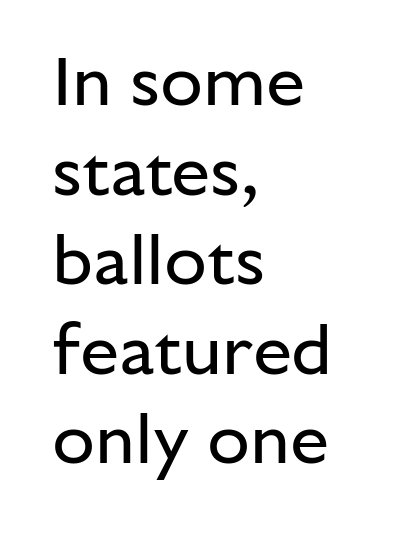
{"serif": "no", "italic": "no", "bold": "no", "weight": "regular", "width": "normal", "stroke_contrast": "low", "x_height": "medium", "monospaced": "no", "underline": "no", "align": "left", "line_spacing": "normal", "line_spacing_ratio": 1.28, "letter_spacing": "normal", "letter_spacing_em": 0.0, "glyph_px": 70}
